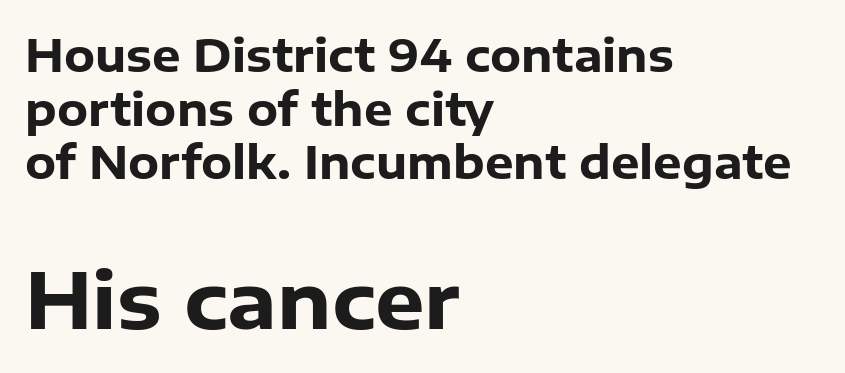
{"serif": "no", "italic": "no", "bold": "yes", "weight": "heavy", "width": "normal", "stroke_contrast": "low", "x_height": "medium", "monospaced": "no", "underline": "no", "align": "left", "line_spacing_ratio": 1.19, "letter_spacing": "normal", "letter_spacing_em": 0.0, "larger_block": "second", "size_ratio": 1.73, "glyph_px": 78}
